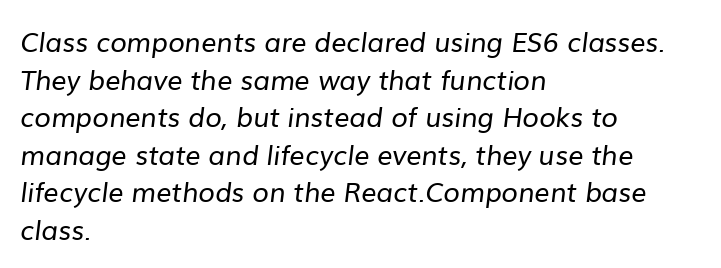
{"bold": "no", "underline": "no", "align": "left", "line_spacing": "normal", "line_spacing_ratio": 1.39, "letter_spacing": "normal", "letter_spacing_em": 0.0, "glyph_px": 27}
